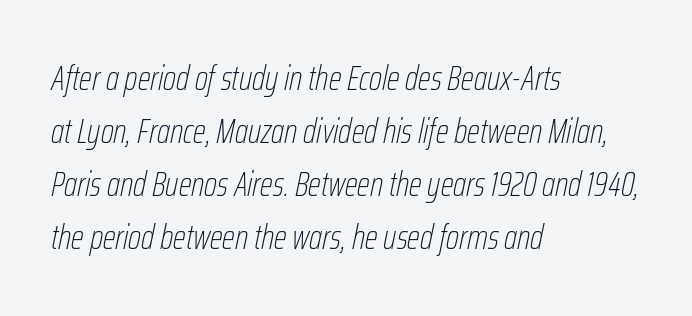
{"italic": "yes", "lean": "right", "slant_degrees": 12, "bold": "no", "weight": "thin", "width": "condensed", "stroke_contrast": "low", "x_height": "medium", "monospaced": "no", "underline": "no", "align": "left", "line_spacing": "normal", "line_spacing_ratio": 1.56, "letter_spacing": "normal", "letter_spacing_em": 0.0, "glyph_px": 34}
